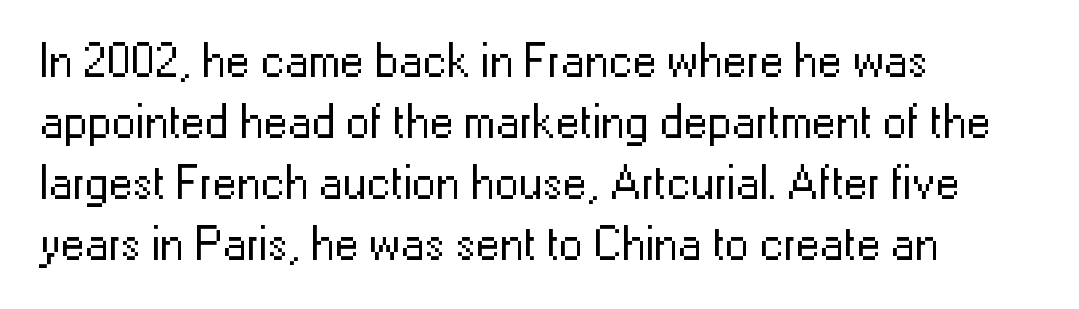
Q: Is the text bold? A: No.
Q: Is the text italic (slanted)? A: No, it is upright.
Q: Is the typeface a serif or a sans-serif typeface? A: Sans-serif.
Q: Is the text underlined? A: No.
Q: How is the paragraph aligned? A: Left-aligned.
Q: Is the spacing between letters normal or unusually wide? A: Normal.
Q: Is the spacing between lines tight, normal or loose? A: Normal.
Q: Width (condensed, normal, or wide)? A: Normal.
Q: Stroke contrast? A: Low.
Q: x-height? A: Medium.
Q: Monospaced? A: No.
